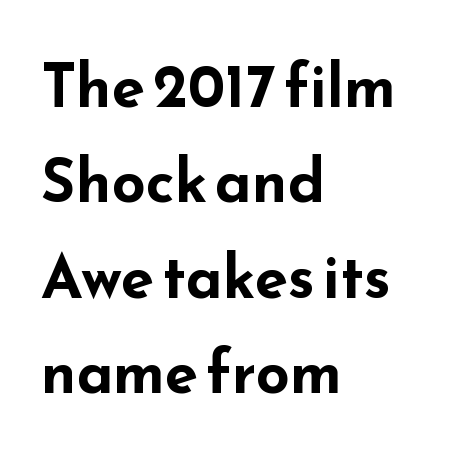
The image shows 60 px bold, wide sans-serif type, upright; set left-aligned, normal line spacing (1.59x), normal letter spacing, not underlined; low stroke contrast and a small x-height.
